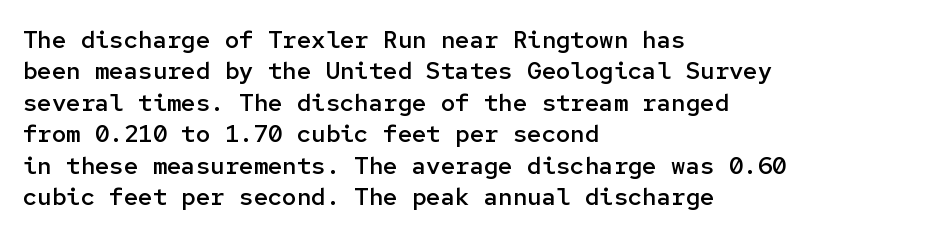
Students, this is semibold: more ink than regular, less than bold. Descender tails drop into unmarked territory. Reading down the block, your eye returns to a fixed left position each line. Do the letters lean? They stand straight. The space between consecutive lines is moderate.
